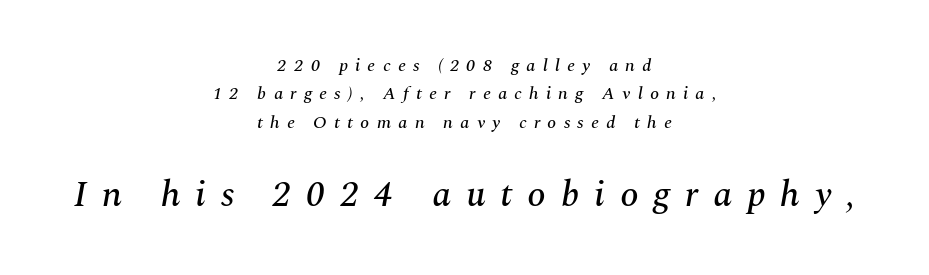
{"serif": "yes", "italic": "yes", "lean": "right", "slant_degrees": 10, "width": "normal", "stroke_contrast": "medium", "x_height": "medium", "monospaced": "no", "underline": "no", "align": "center", "line_spacing": "normal", "line_spacing_ratio": 1.58, "letter_spacing": "wide", "letter_spacing_em": 0.4, "larger_block": "second", "size_ratio": 2.06, "glyph_px": 37}
